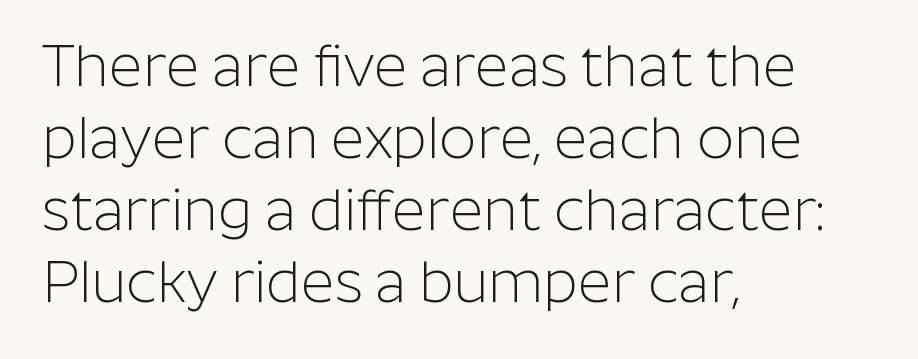
The image shows 58 px light sans-serif type, upright; set left-aligned, line spacing 1.24x, normal letter spacing, not underlined; low stroke contrast and a medium x-height.
